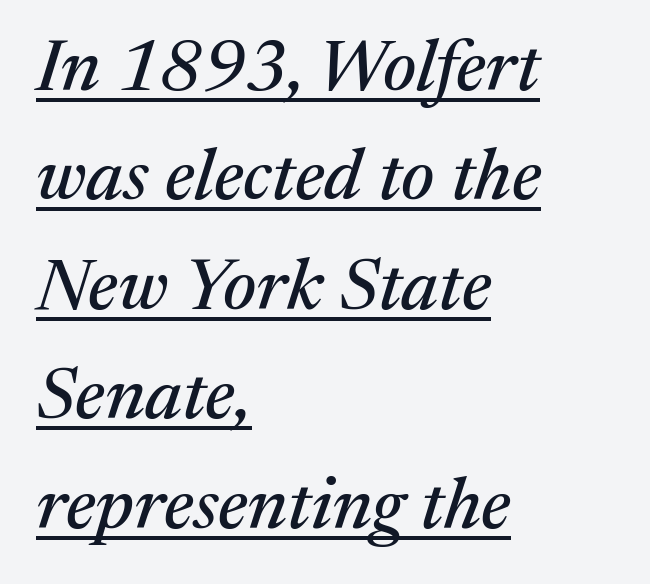
The image shows 73 px serif type, italic (leaning right); set left-aligned, normal line spacing (1.5x), normal letter spacing, underlined; medium stroke contrast and a medium x-height.
